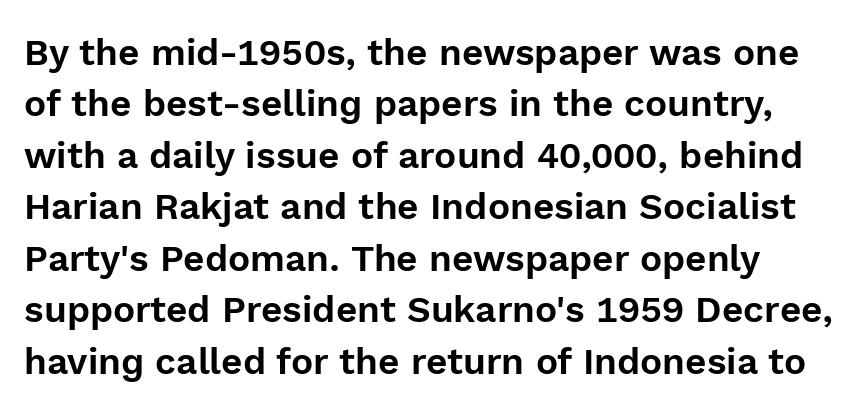
Q: Is the text italic (slanted)? A: No, it is upright.
Q: Is the typeface a serif or a sans-serif typeface? A: Sans-serif.
Q: Is the text underlined? A: No.
Q: Is the spacing between letters normal or unusually wide? A: Normal.
Q: Is the spacing between lines tight, normal or loose? A: Normal.
Q: Width (condensed, normal, or wide)? A: Normal.
Q: x-height? A: Medium.
Q: Monospaced? A: No.
